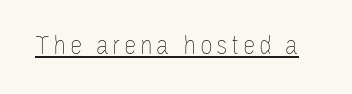
Weight: regular or lighter. This sample has the flowing, uneven cadence of proportional lettering. Decoration check: the copy is underlined. These lines were composed using upright roman letters.
